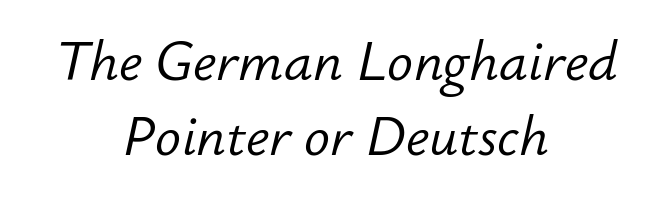
{"italic": "yes", "lean": "right", "slant_degrees": 12, "bold": "no", "weight": "light", "width": "normal", "stroke_contrast": "low", "x_height": "small", "monospaced": "no", "underline": "no", "align": "center", "line_spacing": "normal", "line_spacing_ratio": 1.38, "letter_spacing": "normal", "letter_spacing_em": 0.0, "glyph_px": 54}
